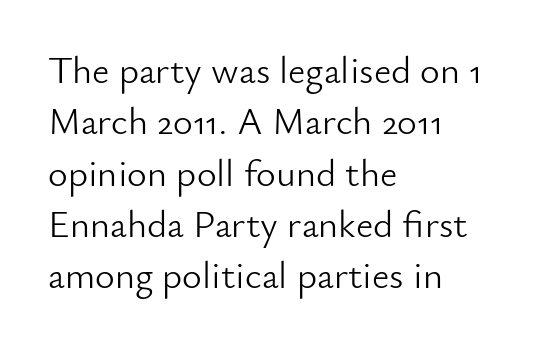
The letters look calm and open, with moderate or lighter stems. Spacing verdict: proportional, widths tailored to each character. Leading matches the norm, producing a regular column. In terms of letterform style, serifs are entirely absent. What stands out about the letter spacing? Nothing — it is the standard amount. Letters rest on an invisible, unmarked baseline.
